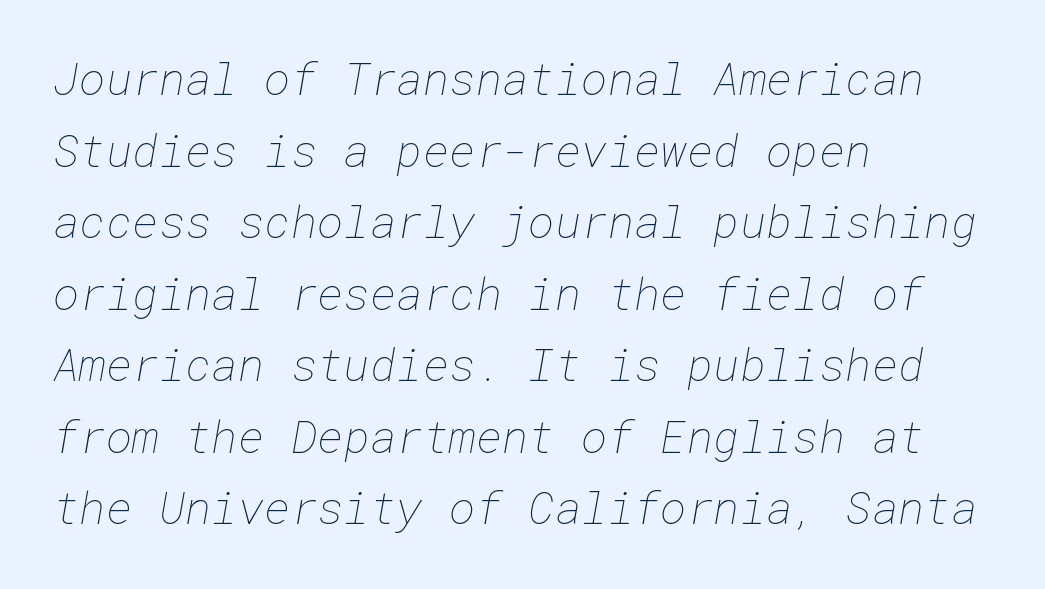
Q: Is the text bold? A: No.
Q: Is the text underlined? A: No.
Q: How is the paragraph aligned? A: Left-aligned.
Q: Is the spacing between letters normal or unusually wide? A: Normal.
Q: Is the spacing between lines tight, normal or loose? A: Normal.
Q: Width (condensed, normal, or wide)? A: Normal.
Q: Stroke contrast? A: Low.
Q: x-height? A: Medium.
